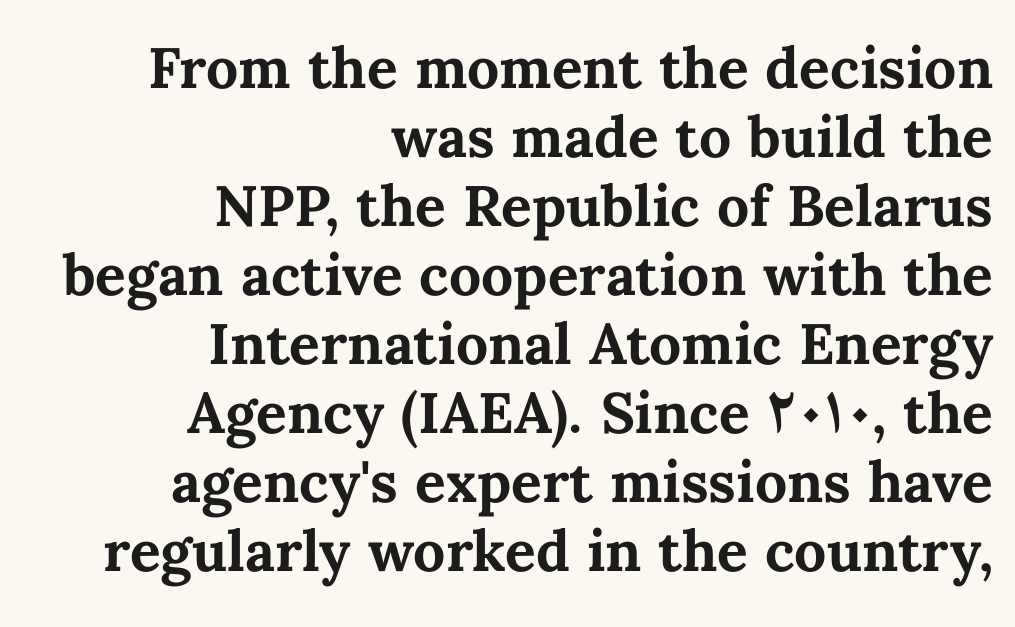
{"italic": "no", "bold": "yes", "weight": "bold", "width": "normal", "stroke_contrast": "medium", "x_height": "medium", "monospaced": "no", "underline": "no", "align": "right", "line_spacing_ratio": 1.21, "letter_spacing": "normal", "letter_spacing_em": 0.0, "glyph_px": 57}
